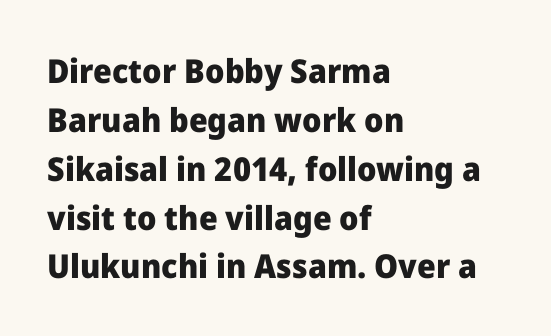
Q: Is the text bold? A: Yes.
Q: Is the text italic (slanted)? A: No, it is upright.
Q: Is the typeface a serif or a sans-serif typeface? A: Sans-serif.
Q: Is the text underlined? A: No.
Q: How is the paragraph aligned? A: Left-aligned.
Q: Is the spacing between letters normal or unusually wide? A: Normal.
Q: Is the spacing between lines tight, normal or loose? A: Normal.
Q: Width (condensed, normal, or wide)? A: Normal.
Q: Stroke contrast? A: Low.
Q: x-height? A: Medium.
Q: Monospaced? A: No.
